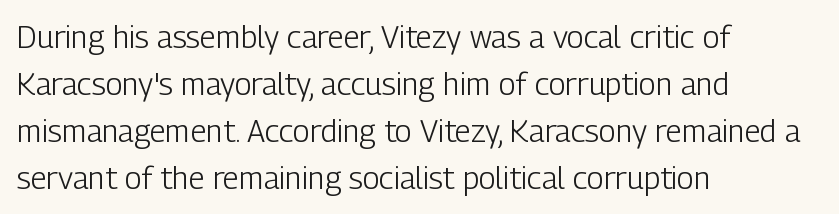
The passage shown is not bold in any degree. These lines keep a tight, regular rhythm from letter to letter. The line-height multiplier appears to be the usual default. Where is the straight margin? On the left. The passage shown is typed in a proportional face where columns would drift.
